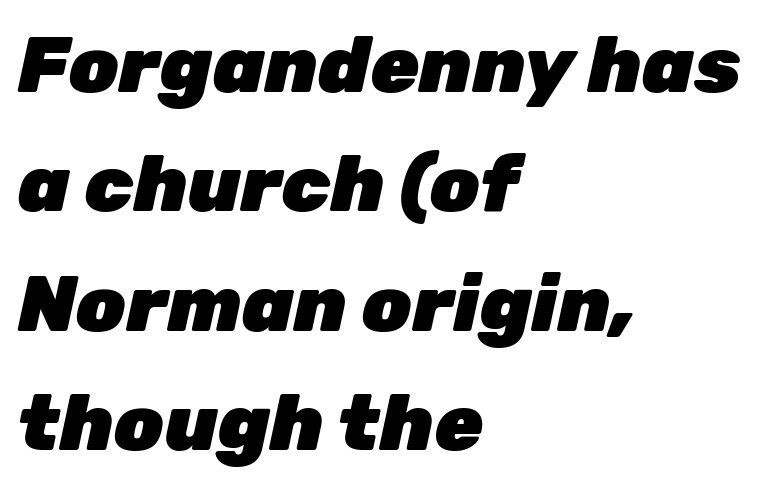
{"italic": "yes", "lean": "right", "slant_degrees": 12, "bold": "yes", "weight": "heavy", "width": "normal", "stroke_contrast": "low", "x_height": "medium", "monospaced": "no", "underline": "no", "align": "left", "line_spacing": "normal", "line_spacing_ratio": 1.51, "letter_spacing": "normal", "letter_spacing_em": 0.0, "glyph_px": 79}
